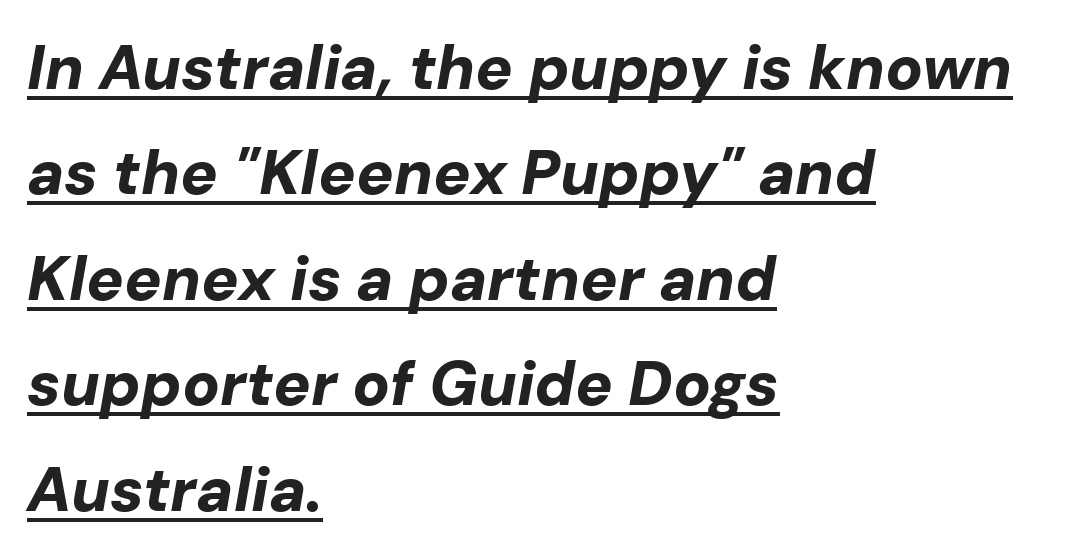
Nothing unusual about the tracking: characters are spaced as the font intends. Quick note: interline space is typical. The passage shown leans; its letterforms are oblique. Students, observe the line beneath the letters — that is underlining. The rendering uses a bold face; every stroke is thick and dark. Think of a printed novel: that variable character pitch is what you see here.
